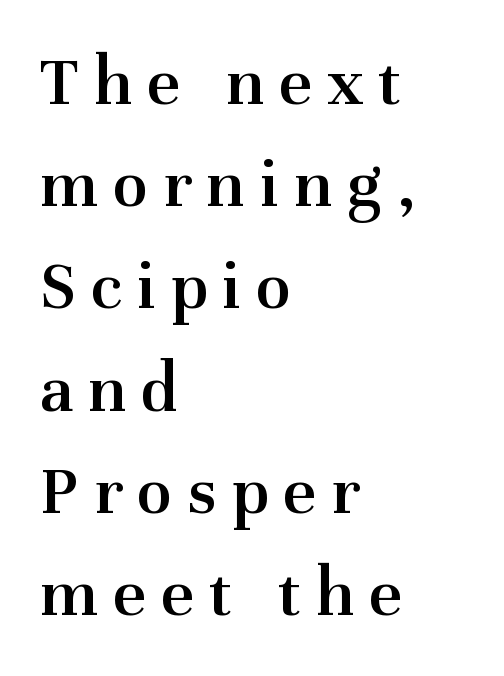
Heft: intermediate — a semibold. You could only call the tracking loose — the letters float apart. The lines sit at an ordinary, default distance from one another. Stroke terminals: seriffed. The type sits square on the baseline with zero lean.
